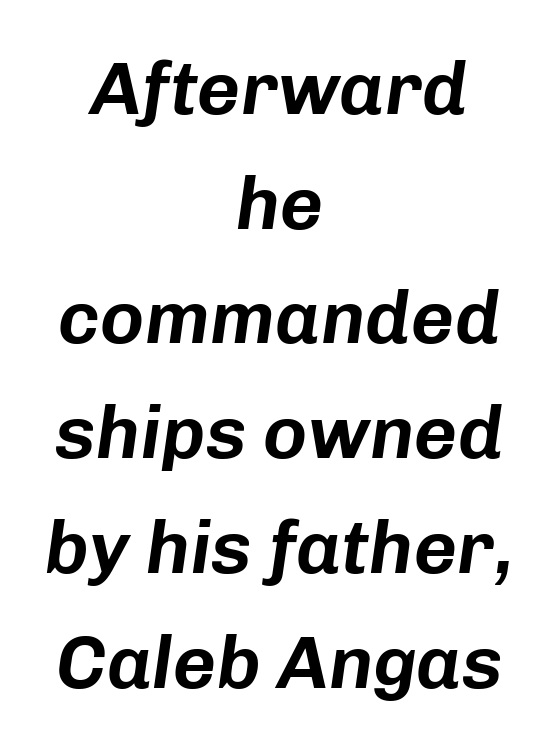
Between one letter and the next there's only the usual sliver of space. Has an underline been added? It has not. Casual observation: everything's sitting right in the middle. If you measured baseline to baseline, you'd find a middling distance. Tall strokes in this sample are angled rather than plumb. Character widths vary here, with narrow letters taking less room than wide ones.
